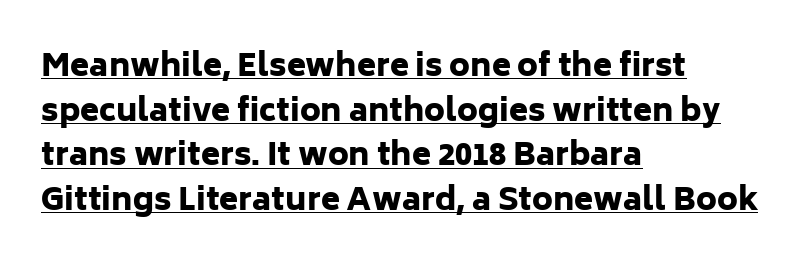
Q: Is the text bold? A: Yes.
Q: Is the text italic (slanted)? A: No, it is upright.
Q: Is the typeface a serif or a sans-serif typeface? A: Sans-serif.
Q: Is the text underlined? A: Yes.
Q: How is the paragraph aligned? A: Left-aligned.
Q: Is the spacing between letters normal or unusually wide? A: Normal.
Q: Is the spacing between lines tight, normal or loose? A: Normal.
Q: Width (condensed, normal, or wide)? A: Normal.
Q: Stroke contrast? A: Low.
Q: x-height? A: Medium.
Q: Monospaced? A: No.
